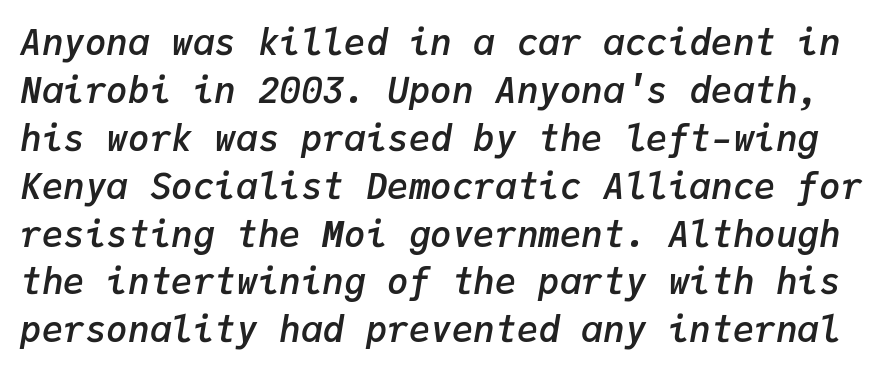
Q: Is the text bold? A: Semi-bold.
Q: Is the text italic (slanted)? A: Yes, it leans right by about 9 degrees.
Q: Is the text underlined? A: No.
Q: Is the spacing between letters normal or unusually wide? A: Normal.
Q: Is the spacing between lines tight, normal or loose? A: Normal.
Q: Width (condensed, normal, or wide)? A: Normal.
Q: Stroke contrast? A: Low.
Q: x-height? A: Medium.
Q: Monospaced? A: Yes.
